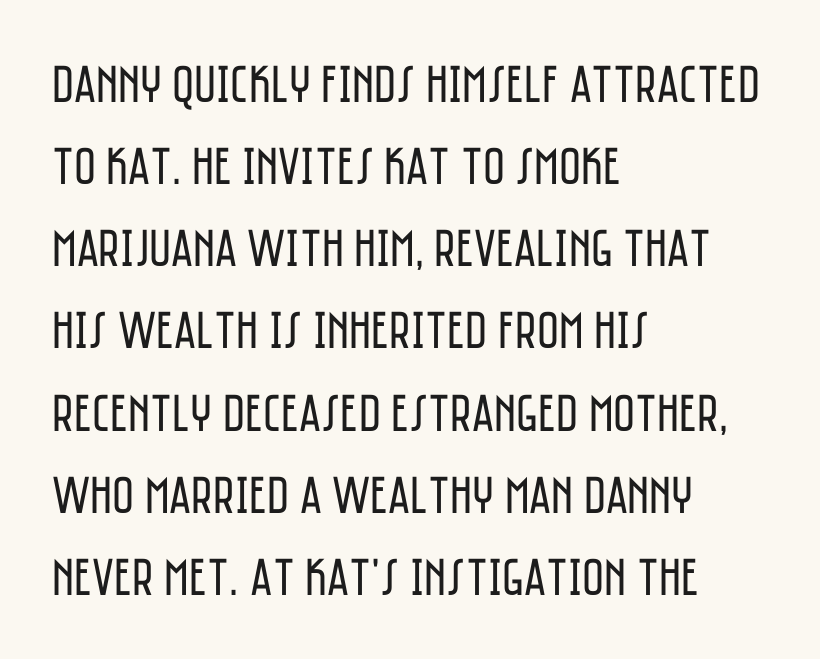
Posture: upright roman. Weight: in the light-to-regular range. Compared with typical paragraphs, the rows here are spaced about the same. What kind of face is this? One without serifs — a sans.
